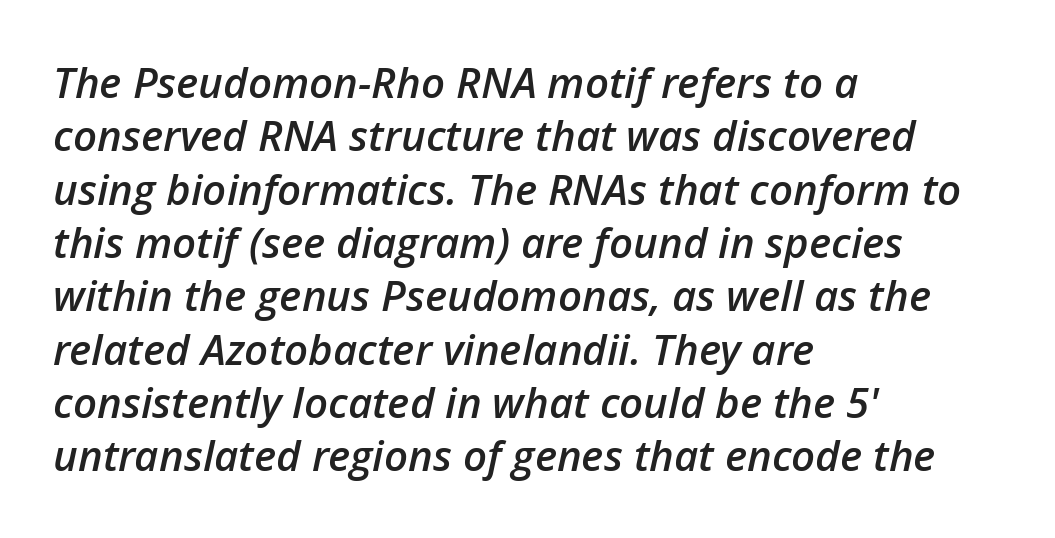
{"italic": "yes", "lean": "right", "slant_degrees": 12, "bold": "semi", "weight": "semibold", "width": "normal", "stroke_contrast": "low", "x_height": "medium", "monospaced": "no", "underline": "no", "align": "left", "line_spacing": "normal", "line_spacing_ratio": 1.27, "letter_spacing": "normal", "letter_spacing_em": 0.0, "glyph_px": 42}
